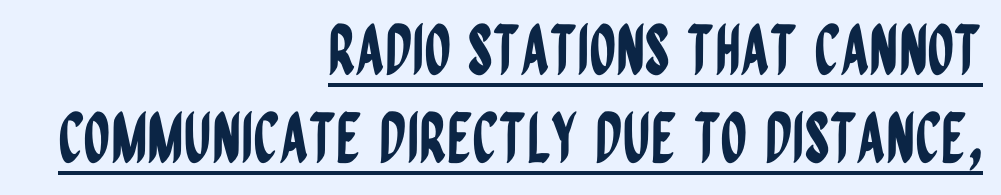
Q: Is the text italic (slanted)? A: No, it is upright.
Q: Is the typeface a serif or a sans-serif typeface? A: Sans-serif.
Q: Is the text underlined? A: Yes.
Q: How is the paragraph aligned? A: Right-aligned.
Q: Is the spacing between letters normal or unusually wide? A: Normal.
Q: Is the spacing between lines tight, normal or loose? A: Normal.
Q: Width (condensed, normal, or wide)? A: Condensed.
Q: Stroke contrast? A: Low.
Q: x-height? A: Large.
Q: Monospaced? A: No.
